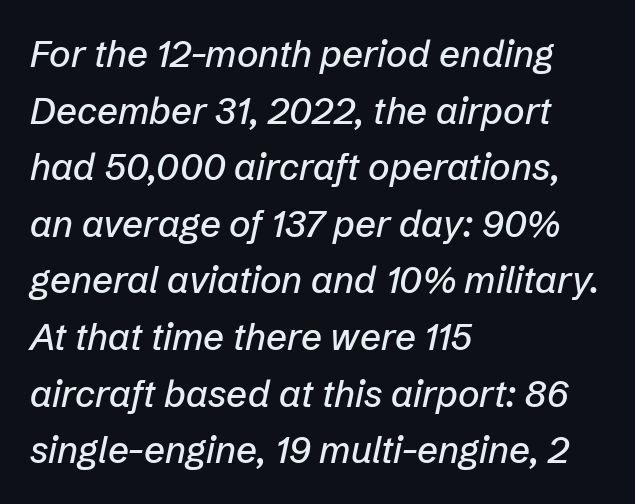
The whole block is typeset with a tilt. Rule under the text: the space is simply empty. The rendering uses a moderate line-height, typical for paragraphs. A typesetter would call this proportional, since set widths differ per character.
